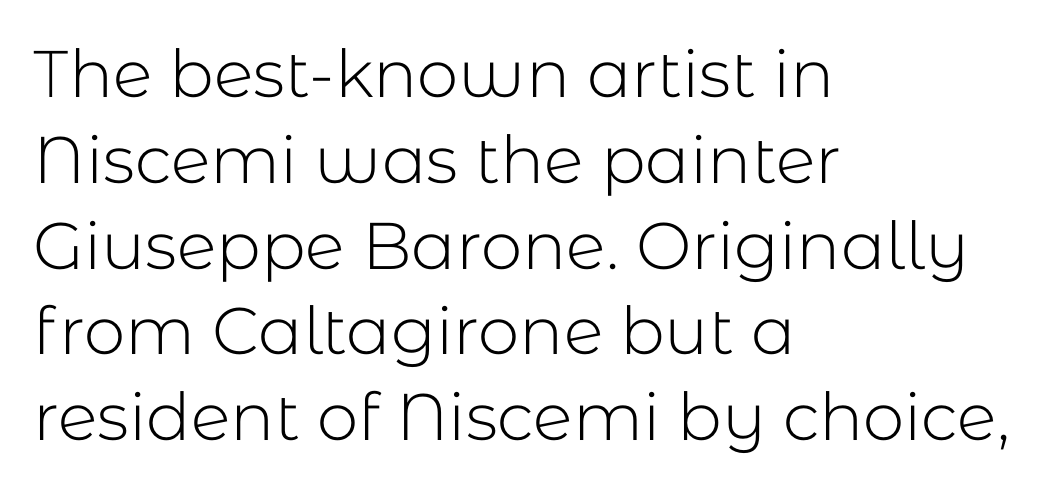
Where is the straight margin? On the left. Looks like regular typesetting: each glyph gets only the width it needs. Quick note: not italic, upright. A quiet, ordinary-to-light weight characterises the typeface.
